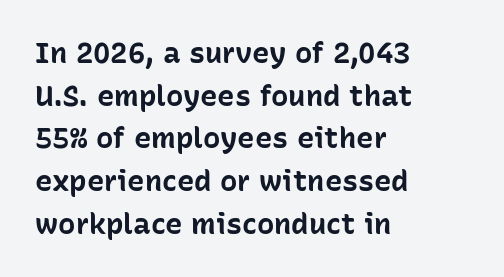
Q: Is the text bold? A: Yes.
Q: Is the text italic (slanted)? A: No, it is upright.
Q: Is the typeface a serif or a sans-serif typeface? A: Sans-serif.
Q: Is the text underlined? A: No.
Q: How is the paragraph aligned? A: Left-aligned.
Q: Is the spacing between letters normal or unusually wide? A: Normal.
Q: Is the spacing between lines tight, normal or loose? A: Normal.
Q: Width (condensed, normal, or wide)? A: Normal.
Q: Stroke contrast? A: Low.
Q: x-height? A: Medium.
Q: Monospaced? A: No.
